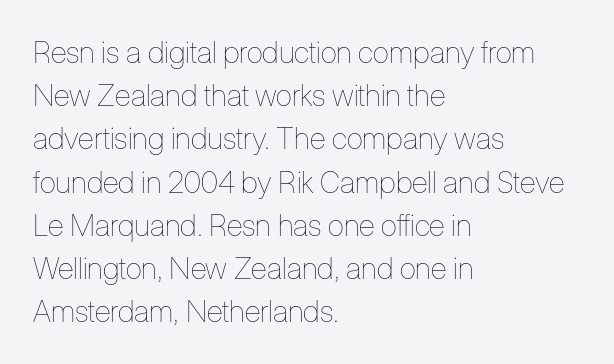
{"italic": "no", "bold": "no", "weight": "thin", "width": "condensed", "stroke_contrast": "low", "x_height": "medium", "monospaced": "no", "underline": "no", "align": "left", "line_spacing": "normal", "line_spacing_ratio": 1.44, "letter_spacing": "normal", "letter_spacing_em": 0.0, "glyph_px": 30}
